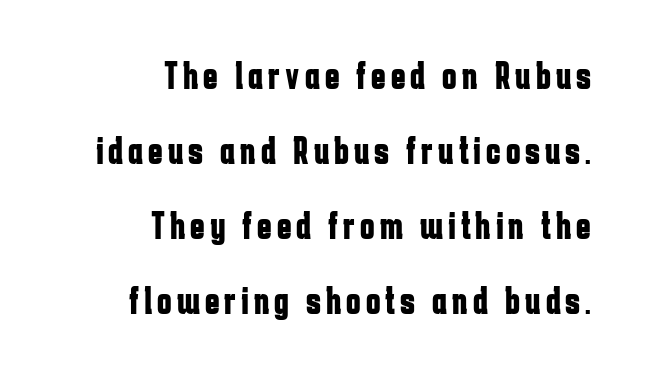
Q: Is the text bold? A: Yes.
Q: Is the text italic (slanted)? A: No, it is upright.
Q: Is the typeface a serif or a sans-serif typeface? A: Sans-serif.
Q: Is the text underlined? A: No.
Q: How is the paragraph aligned? A: Right-aligned.
Q: Is the spacing between lines tight, normal or loose? A: Loose.
Q: Width (condensed, normal, or wide)? A: Condensed.
Q: Stroke contrast? A: Low.
Q: x-height? A: Medium.
Q: Monospaced? A: No.
